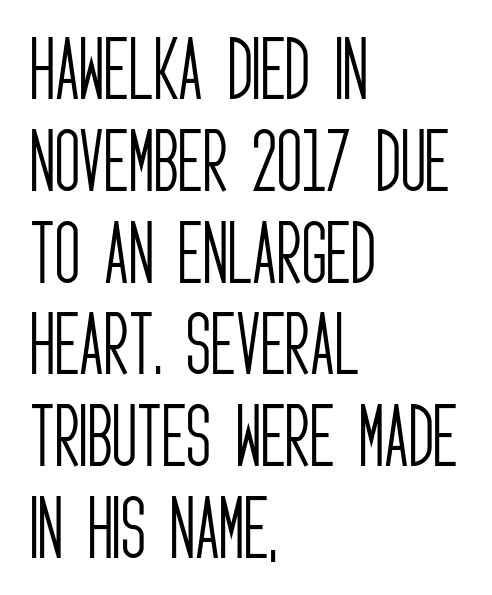
{"serif": "no", "italic": "no", "bold": "no", "weight": "light", "width": "condensed", "stroke_contrast": "low", "x_height": "large", "monospaced": "no", "underline": "no", "align": "left", "line_spacing": "normal", "line_spacing_ratio": 1.33, "letter_spacing": "normal", "letter_spacing_em": 0.0, "glyph_px": 69}
